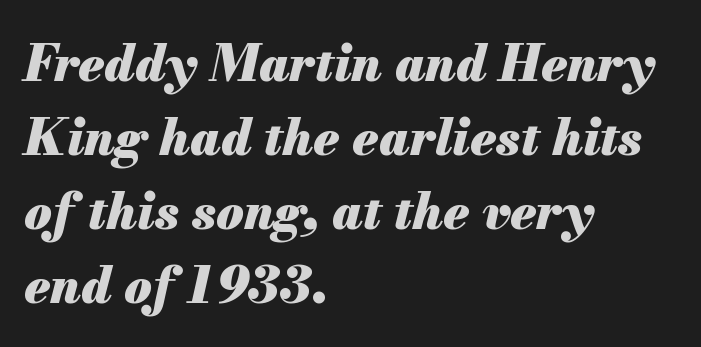
Q: Is the text bold? A: Yes.
Q: Is the text italic (slanted)? A: Yes, it leans right by about 13 degrees.
Q: Is the text underlined? A: No.
Q: How is the paragraph aligned? A: Left-aligned.
Q: Is the spacing between letters normal or unusually wide? A: Normal.
Q: Is the spacing between lines tight, normal or loose? A: Normal.
Q: Width (condensed, normal, or wide)? A: Normal.
Q: Stroke contrast? A: Medium.
Q: x-height? A: Small.
Q: Monospaced? A: No.
